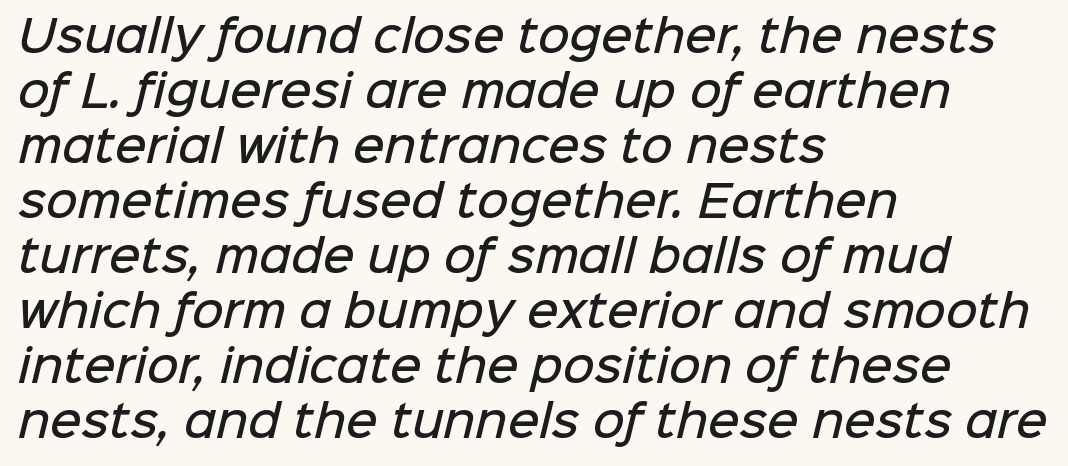
{"serif": "no", "bold": "semi", "weight": "semibold", "width": "normal", "stroke_contrast": "low", "x_height": "medium", "monospaced": "no", "underline": "no", "align": "left", "line_spacing": "normal", "line_spacing_ratio": 1.28, "letter_spacing": "normal", "letter_spacing_em": 0.0, "glyph_px": 43}
